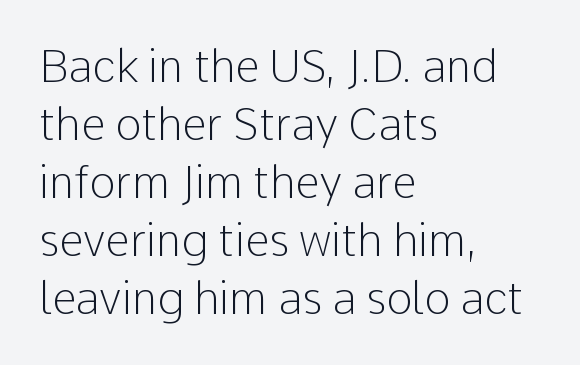
Proportional: the letters do not fall into vertical columns. The leading is moderate, giving the passage an even texture. Is the stroke heavy? The answer is a plain regular-or-lighter. The type is set solid horizontally, with unmodified tracking. Type without underlining.
